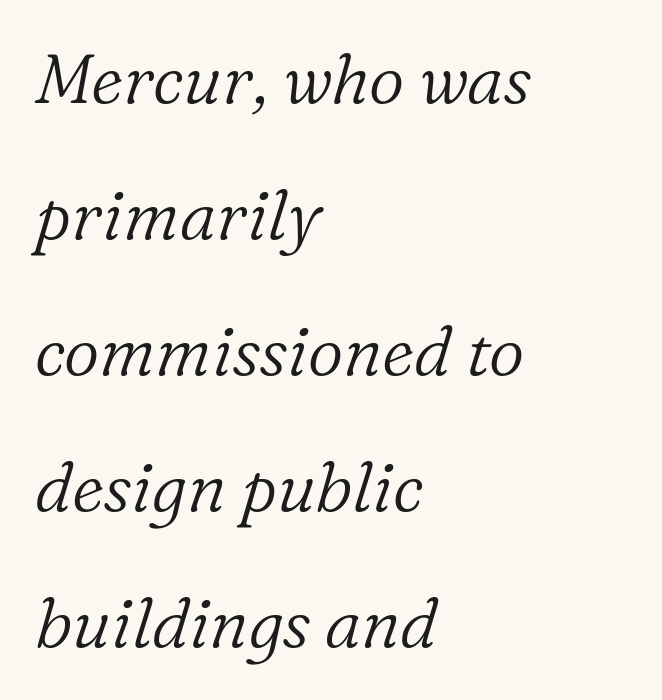
{"serif": "yes", "italic": "yes", "lean": "right", "slant_degrees": 16, "bold": "no", "weight": "light", "width": "normal", "stroke_contrast": "low", "x_height": "medium", "monospaced": "no", "underline": "no", "align": "left", "line_spacing": "loose", "line_spacing_ratio": 1.97, "letter_spacing": "normal", "letter_spacing_em": 0.0, "glyph_px": 69}
